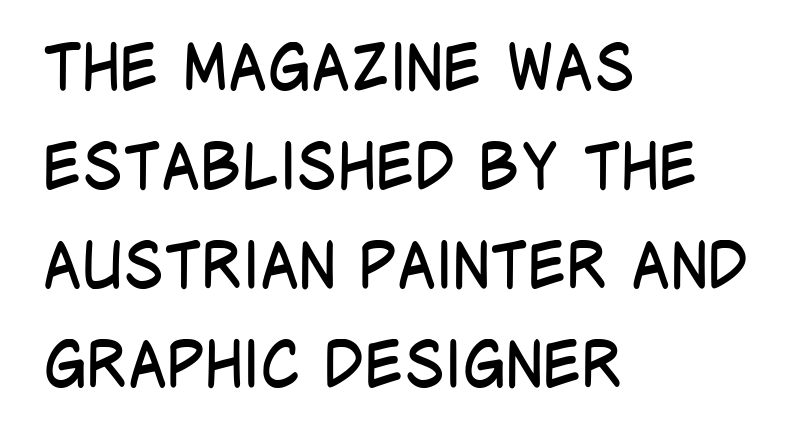
Q: Is the text bold? A: No.
Q: Is the text italic (slanted)? A: No, it is upright.
Q: Is the typeface a serif or a sans-serif typeface? A: Sans-serif.
Q: Is the text underlined? A: No.
Q: How is the paragraph aligned? A: Left-aligned.
Q: Is the spacing between letters normal or unusually wide? A: Normal.
Q: Is the spacing between lines tight, normal or loose? A: Normal.
Q: Width (condensed, normal, or wide)? A: Condensed.
Q: Stroke contrast? A: Low.
Q: x-height? A: Large.
Q: Monospaced? A: No.
